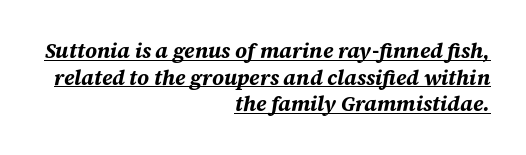
Regular leading. In CSS terms this would be text-align: right. Has an underline been added? It has. Bold? Absolutely — the strokes are thick and heavy.
